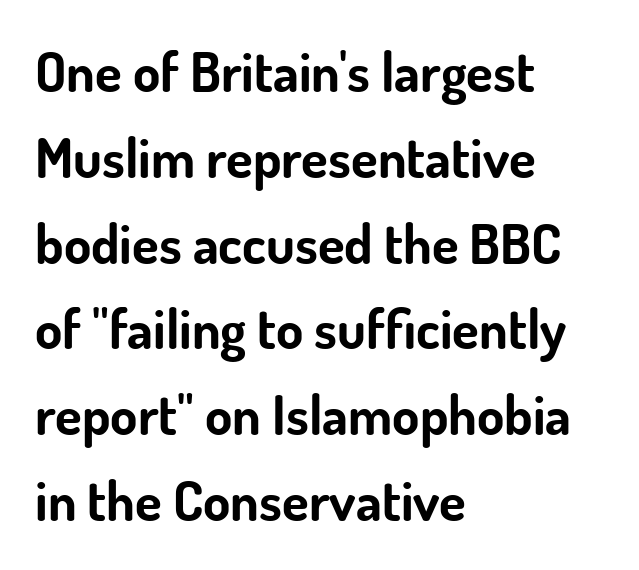
Anything drawn beneath the words? Only blank space. What kind of face is this? One without serifs — a sans. Reading down the column, the eye jumps a familiar distance to each next line. The line texture is even and compact thanks to regular tracking. On the weight axis this lands at bold, roughly 700. Horizontal alignment here is leftward, the default for most running prose.
